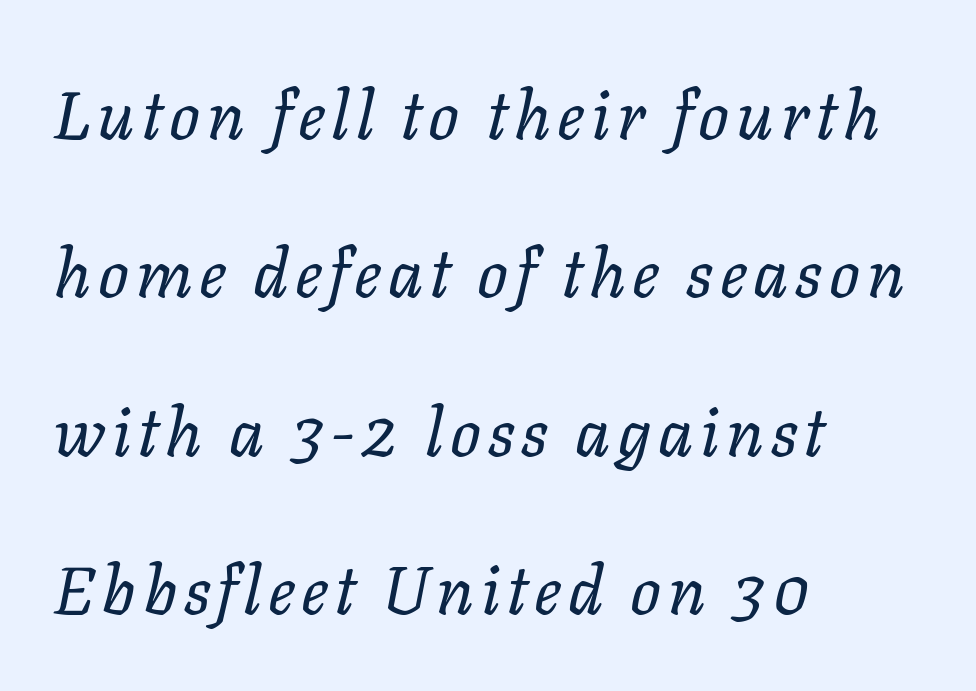
Q: Is the text bold? A: No.
Q: Is the text italic (slanted)? A: Yes, it leans right by about 11 degrees.
Q: Is the text underlined? A: No.
Q: How is the paragraph aligned? A: Left-aligned.
Q: Is the spacing between lines tight, normal or loose? A: Loose.
Q: Width (condensed, normal, or wide)? A: Normal.
Q: Stroke contrast? A: Low.
Q: x-height? A: Medium.
Q: Monospaced? A: No.
